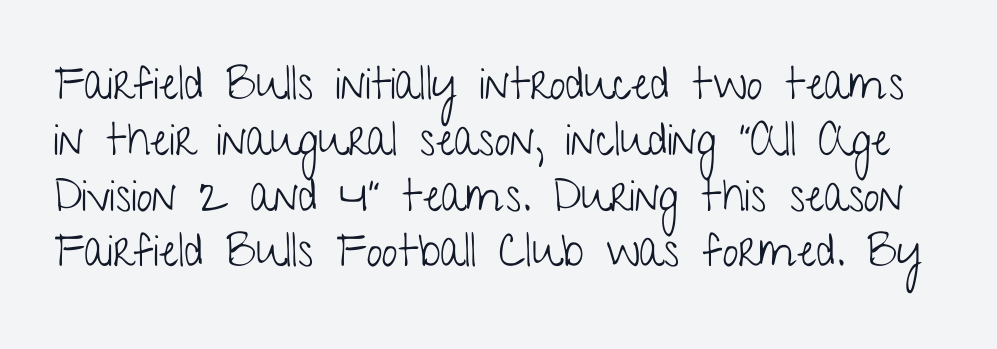
{"serif": "no", "italic": "no", "bold": "no", "weight": "light", "width": "condensed", "stroke_contrast": "low", "x_height": "medium", "monospaced": "no", "underline": "no", "line_spacing_ratio": 1.24, "letter_spacing": "normal", "letter_spacing_em": 0.0, "glyph_px": 45}
